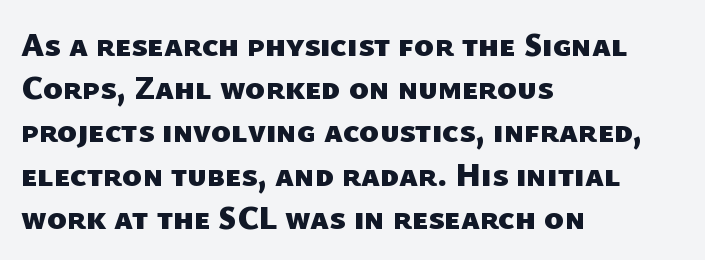
Tracking value appears to be zero — textbook default spacing. The passage shown is typed in a proportional face where columns would drift. This rendering employs a face without finishing strokes, i.e., a sans-serif. This sample keeps an unexceptional amount of space between lines. The text block is weighted toward the left margin, trailing off unevenly rightward.
